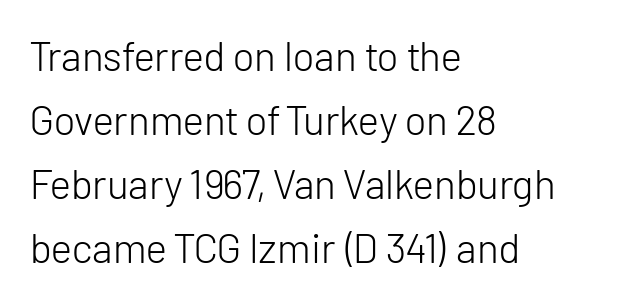
{"serif": "no", "italic": "no", "bold": "no", "weight": "light", "width": "normal", "stroke_contrast": "low", "x_height": "medium", "monospaced": "no", "underline": "no", "align": "left", "line_spacing": "normal", "line_spacing_ratio": 1.56, "letter_spacing": "normal", "letter_spacing_em": 0.0, "glyph_px": 41}
